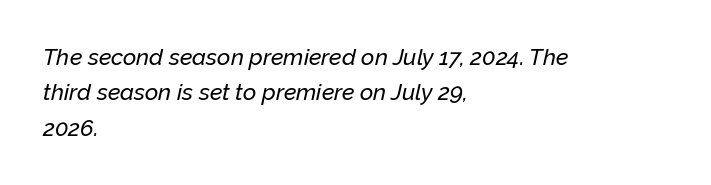
{"italic": "yes", "lean": "right", "slant_degrees": 12, "underline": "no", "align": "left", "line_spacing": "normal", "line_spacing_ratio": 1.54, "letter_spacing": "normal", "letter_spacing_em": 0.0, "glyph_px": 23}
